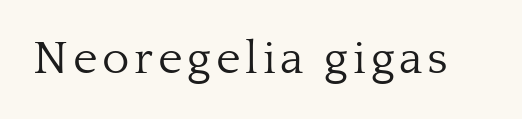
{"serif": "yes", "italic": "no", "bold": "no", "weight": "light", "width": "normal", "stroke_contrast": "low", "x_height": "medium", "monospaced": "no", "underline": "no", "glyph_px": 47}
